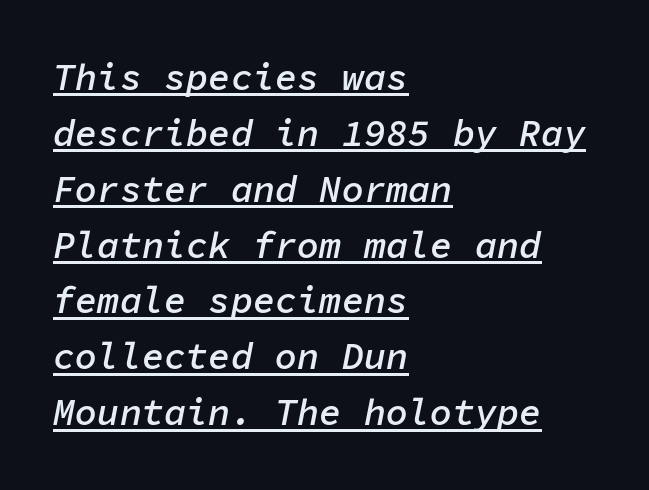
The image shows 37 px semibold type, italic (leaning right), monospaced; set left-aligned, normal line spacing (1.51x), normal letter spacing, underlined; low stroke contrast and a medium x-height.
